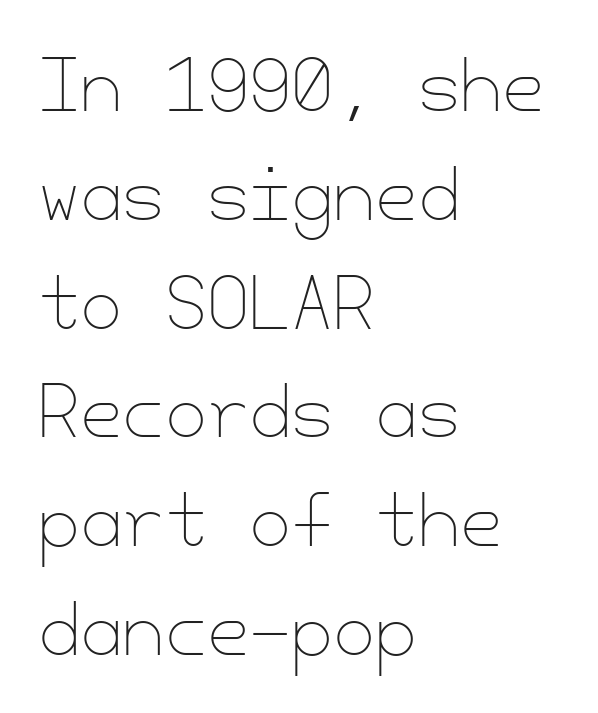
The image shows 68 px thin type, upright; set left-aligned, normal line spacing (1.6x), normal letter spacing, not underlined; low stroke contrast and a small x-height.
